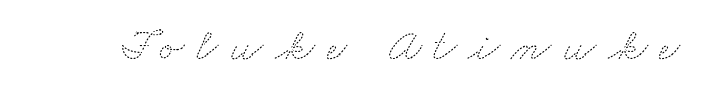
Q: Is the text bold? A: No.
Q: Is the text underlined? A: No.
Q: Is the spacing between letters normal or unusually wide? A: Unusually wide.
Q: Width (condensed, normal, or wide)? A: Wide.
Q: Stroke contrast? A: Medium.
Q: x-height? A: Small.
Q: Monospaced? A: No.
